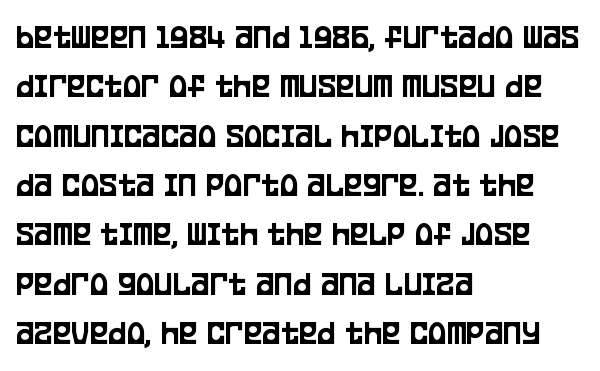
{"serif": "no", "italic": "no", "width": "condensed", "stroke_contrast": "low", "x_height": "large", "monospaced": "no", "underline": "no", "align": "left", "line_spacing": "normal", "line_spacing_ratio": 1.41, "letter_spacing": "normal", "letter_spacing_em": 0.0, "glyph_px": 35}
